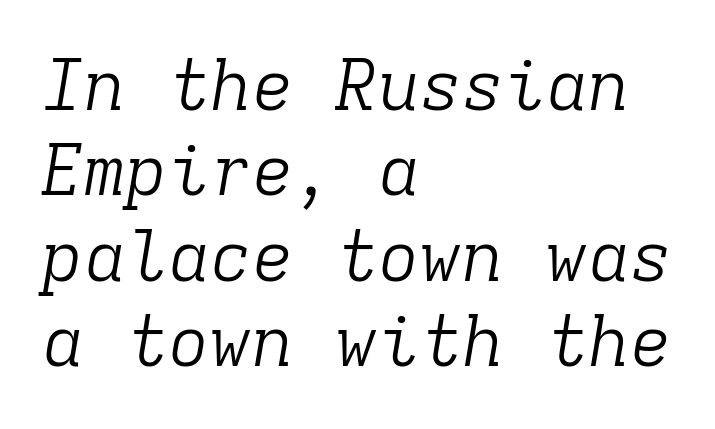
These lines are rendered in a fixed-pitch font. The foot of each line stays bare and open. Posture: slanted. The letterforms sit at book weight or below. Typographically, this falls in the serif category.
